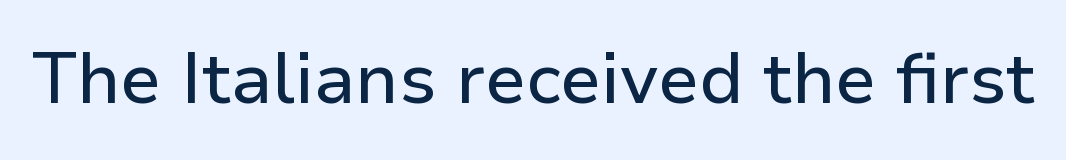
Notice how the stems are strictly vertical — no italics here. Proportional: the letters do not fall into vertical columns. The designer went with a sans here, leaving each stem footless. The tracking reads as untouched default to a designer's eye. Each row of text sits above clean, open space.
